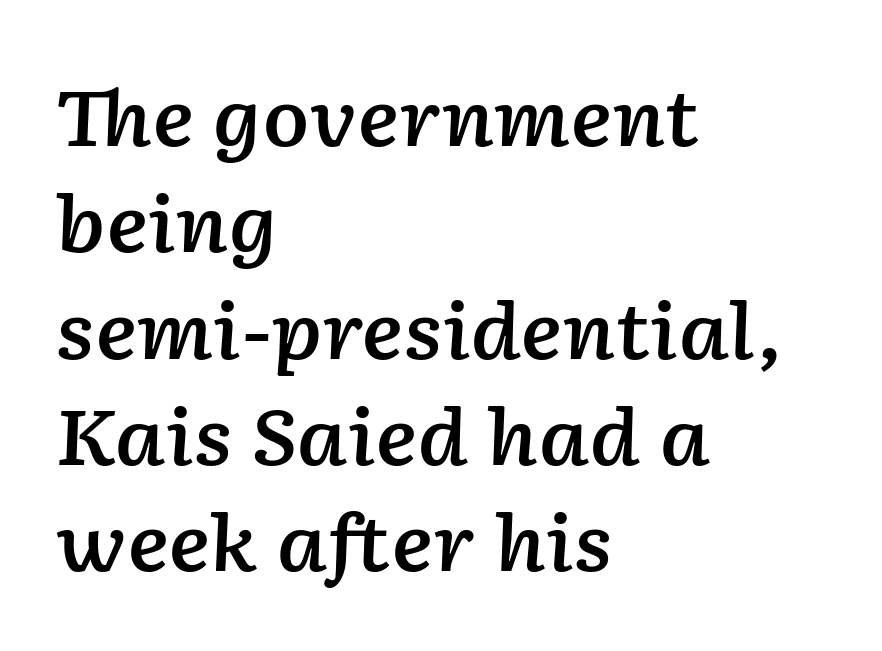
The image shows 77 px semibold type, italic (leaning right); set left-aligned, normal line spacing (1.38x), normal letter spacing, not underlined; low stroke contrast and a medium x-height.
